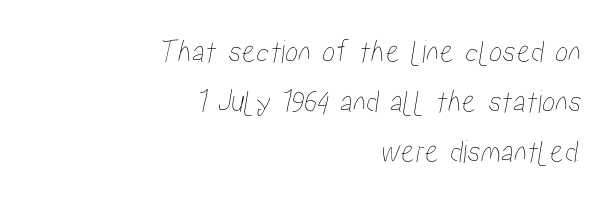
Horizontally, the lines are justified to the trailing edge only. Unmarked baselines from the first word to the last. Proportional: the letters do not fall into vertical columns. One glance says typical: line gaps are just what's usual. Nothing unusual about the tracking: characters are spaced as the font intends.
